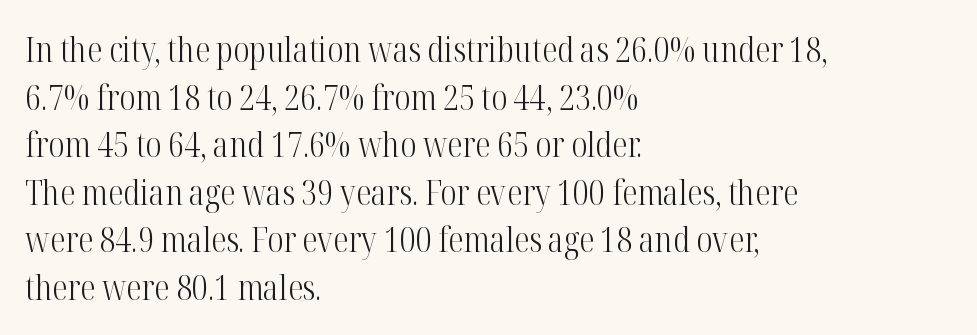
The baseline area is clear. Spacing verdict: proportional, widths tailored to each character. The weight would be labelled regular, book, light, or lighter still. Unlike italic type, these characters show no tilt at all.
